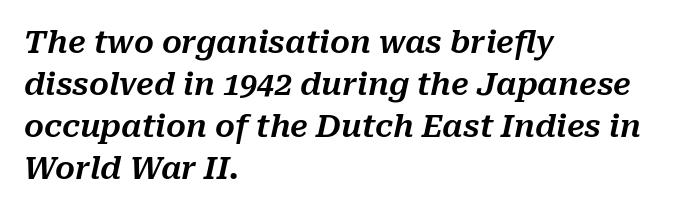
Observe the ordinary spacing: letters are neighbours, not strangers. The paragraph has a hard left edge and a soft right edge. Spacing verdict: proportional, widths tailored to each character. Interline gaps are of average width in this sample. The foot of each line stays bare and open. Notice how the stems are inclined rather than vertical — that's the hallmark of italics.
